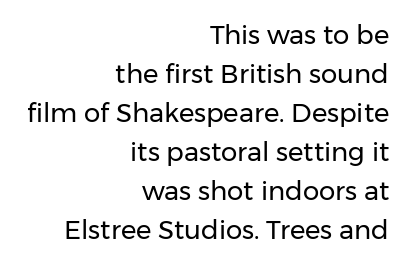
The image shows 26 px text type, upright; set right-aligned, normal line spacing (1.5x), normal letter spacing, not underlined.
